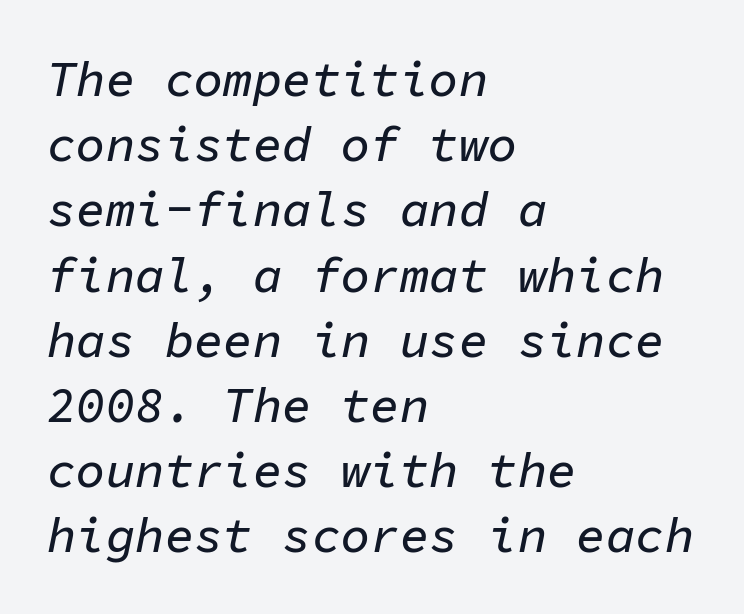
{"italic": "yes", "lean": "right", "slant_degrees": 11, "width": "normal", "stroke_contrast": "low", "x_height": "medium", "monospaced": "yes", "underline": "no", "align": "left", "line_spacing": "normal", "line_spacing_ratio": 1.33, "letter_spacing": "normal", "letter_spacing_em": 0.0, "glyph_px": 49}
